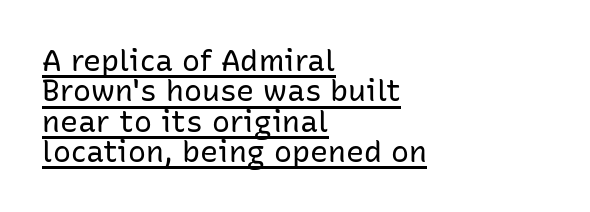
The image shows 30 px regular-weight sans-serif type, upright; set left-aligned, tight line spacing (1.01x), normal letter spacing, underlined; low stroke contrast and a medium x-height.
